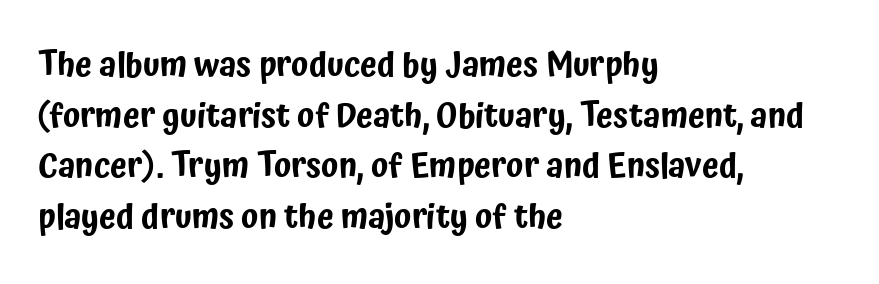
The image shows 34 px condensed sans-serif type, upright; set left-aligned, normal line spacing (1.49x), normal letter spacing, not underlined; low stroke contrast and a medium x-height.
